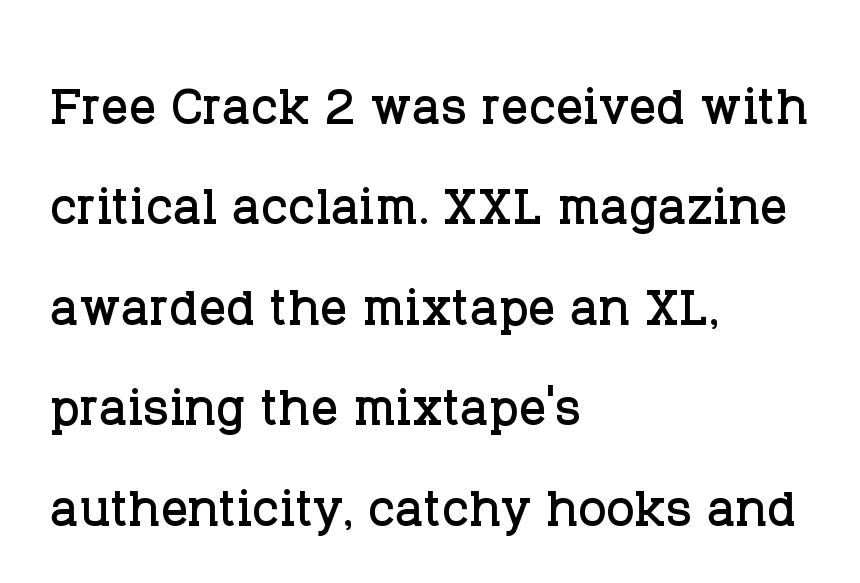
Regular leading. The letterforms sit shoulder to shoulder at normal distance. Yep, those are serifs on the letters. The lettering stays uniformly vertical, giving the passage a roman look. Each line starts at the same left margin while the right side varies.
